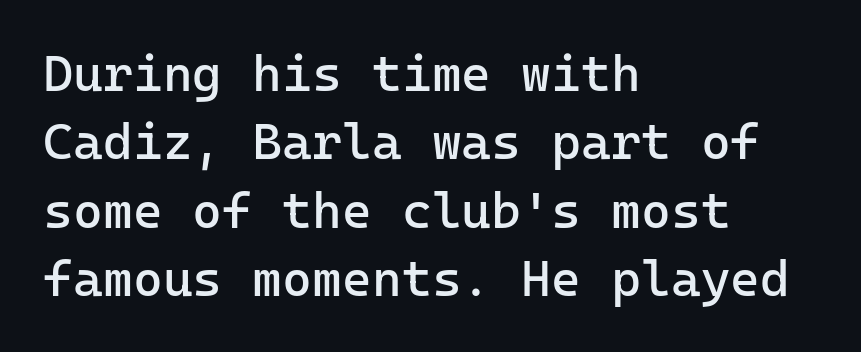
The image shows 51 px regular-weight sans-serif type, upright, monospaced; set left-aligned, normal line spacing (1.34x), normal letter spacing, not underlined; low stroke contrast and a medium x-height.
